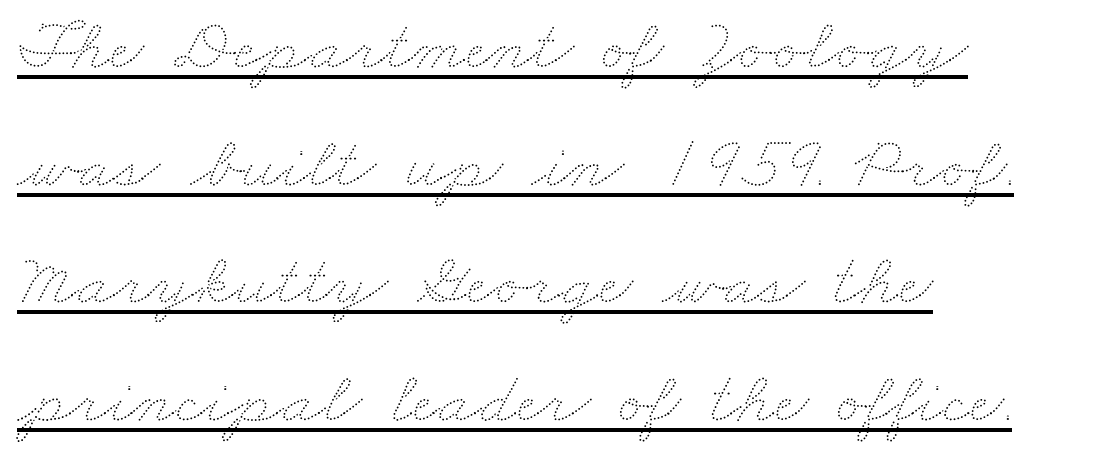
{"bold": "no", "weight": "thin", "width": "wide", "stroke_contrast": "medium", "x_height": "small", "monospaced": "no", "underline": "yes", "align": "left", "line_spacing": "normal", "line_spacing_ratio": 1.59, "letter_spacing": "normal", "letter_spacing_em": 0.0, "glyph_px": 74}
